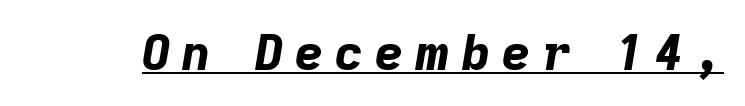
The image shows 49 px bold type, italic (leaning right); set unusually wide letter spacing (+0.24 em), underlined; low stroke contrast and a medium x-height.
